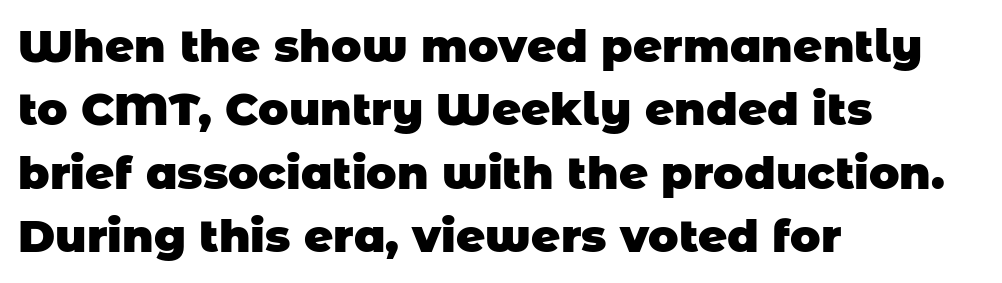
Each letter keeps its own natural width here, so spacing adapts to shape. The lines sit at an ordinary, default distance from one another. Observe the ordinary spacing: letters are neighbours, not strangers. On the weight axis this lands at bold, roughly 700. Typographically, this falls in the sans-serif category. Words float on clear page, feet unadorned.
